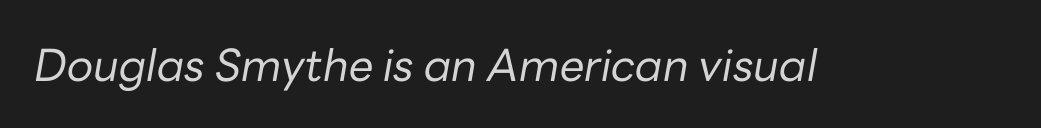
The passage shown is not underscored anywhere. Nothing unusual about the tracking: characters are spaced as the font intends. Does the lettering tilt? It does — this is italic. The letters advance in unequal steps, a hallmark of proportional type. Unbolded letterforms with no extra heft.
